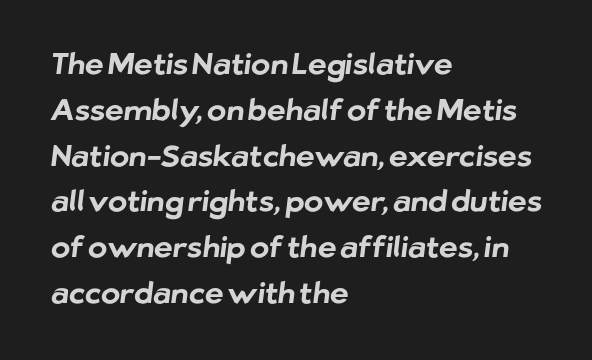
{"serif": "no", "bold": "yes", "weight": "bold", "width": "normal", "stroke_contrast": "low", "x_height": "medium", "monospaced": "no", "underline": "no", "align": "left", "line_spacing": "normal", "line_spacing_ratio": 1.58, "letter_spacing": "normal", "letter_spacing_em": 0.0, "glyph_px": 29}
